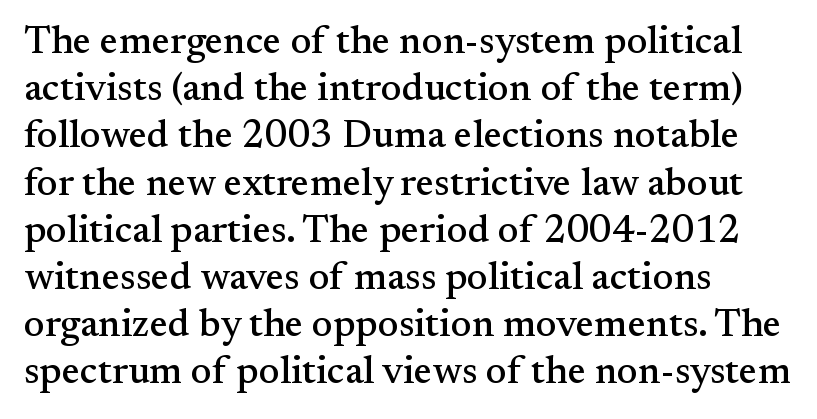
{"serif": "yes", "italic": "no", "width": "normal", "stroke_contrast": "medium", "x_height": "small", "monospaced": "no", "underline": "no", "align": "left", "line_spacing_ratio": 1.21, "letter_spacing": "normal", "letter_spacing_em": 0.0, "glyph_px": 39}
